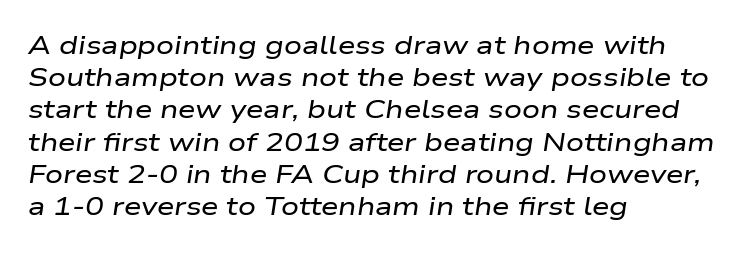
A typesetter would call this zero additional tracking. You can tell it's italic because the verticals aren't actually vertical. Short and long lines alike share a common starting point at left. Regular leading. No word sits above an underline.
